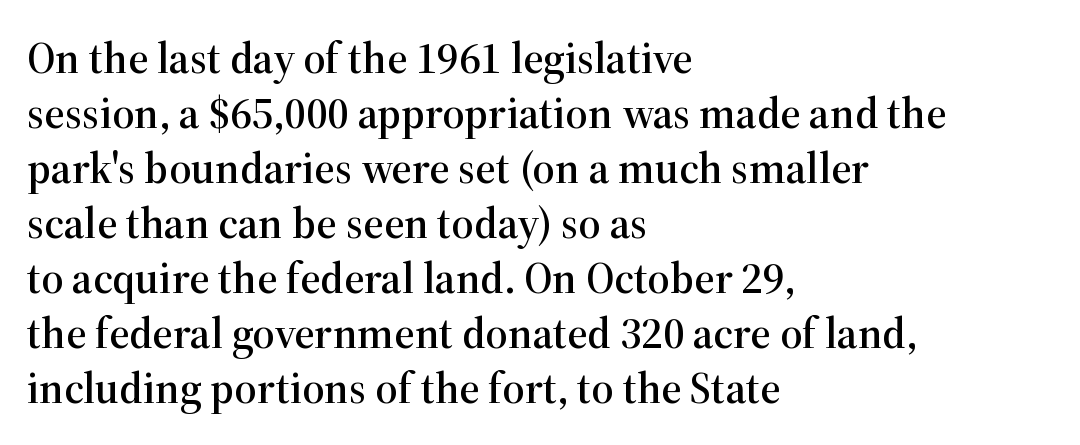
Q: Is the text italic (slanted)? A: No, it is upright.
Q: Is the typeface a serif or a sans-serif typeface? A: Serif.
Q: Is the text underlined? A: No.
Q: How is the paragraph aligned? A: Left-aligned.
Q: Is the spacing between letters normal or unusually wide? A: Normal.
Q: Is the spacing between lines tight, normal or loose? A: Normal.
Q: Width (condensed, normal, or wide)? A: Normal.
Q: Stroke contrast? A: High.
Q: x-height? A: Medium.
Q: Monospaced? A: No.
